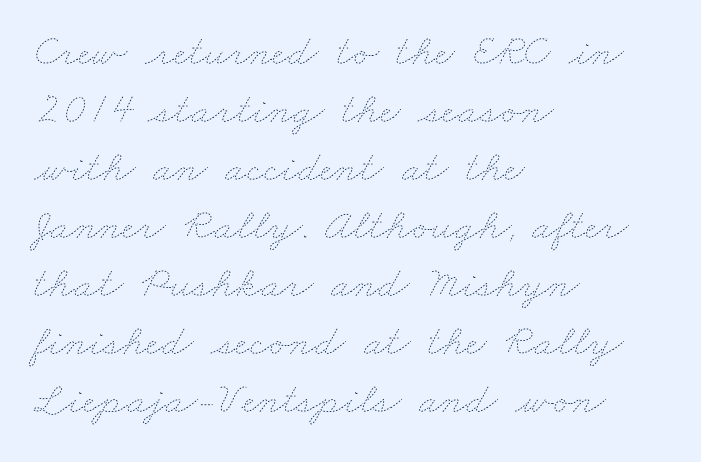
{"bold": "no", "weight": "thin", "width": "wide", "stroke_contrast": "low", "x_height": "small", "monospaced": "no", "underline": "no", "align": "left", "line_spacing": "normal", "line_spacing_ratio": 1.32, "letter_spacing": "normal", "letter_spacing_em": 0.0, "glyph_px": 44}
